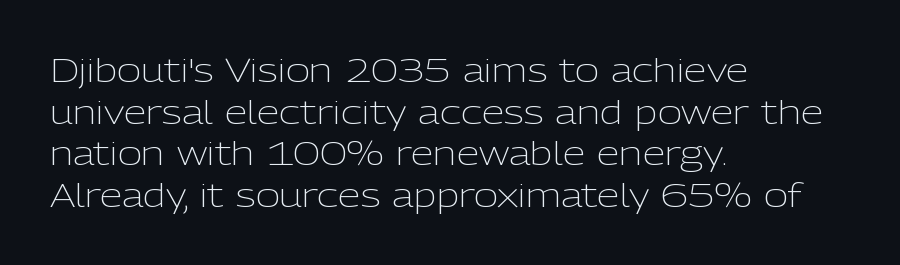
{"serif": "no", "italic": "no", "bold": "no", "weight": "light", "width": "normal", "stroke_contrast": "low", "x_height": "medium", "monospaced": "no", "underline": "no", "align": "left", "line_spacing": "normal", "line_spacing_ratio": 1.26, "letter_spacing": "normal", "letter_spacing_em": 0.0, "glyph_px": 33}
